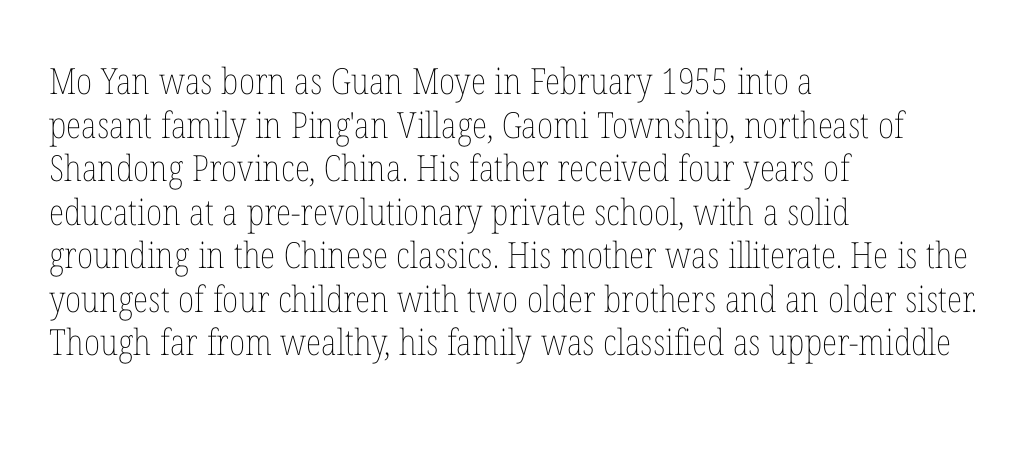
Q: Is the text bold? A: No.
Q: Is the text italic (slanted)? A: No, it is upright.
Q: Is the text underlined? A: No.
Q: How is the paragraph aligned? A: Left-aligned.
Q: Is the spacing between letters normal or unusually wide? A: Normal.
Q: Width (condensed, normal, or wide)? A: Condensed.
Q: Stroke contrast? A: Low.
Q: x-height? A: Medium.
Q: Monospaced? A: No.
